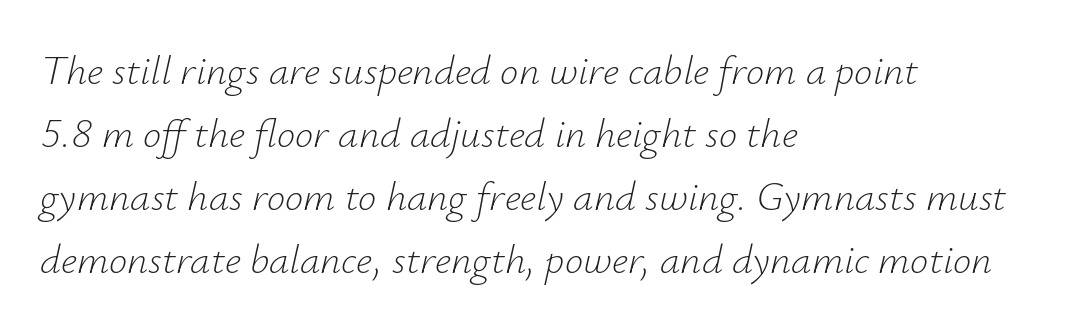
The image shows 41 px light type, italic (leaning right); set left-aligned, normal line spacing (1.54x), normal letter spacing, not underlined; low stroke contrast and a small x-height.
